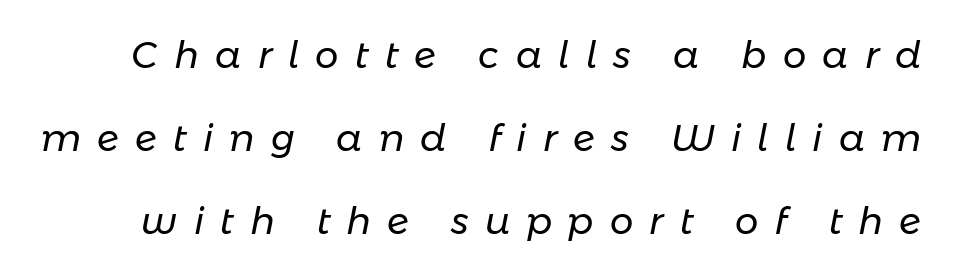
These lines stand farther apart than default settings would place them. Someone cranked the tracking dial way up on this one. Caption: face not bold, strokes unweighted. The glyphs look as if they've been sheared to an angle.
